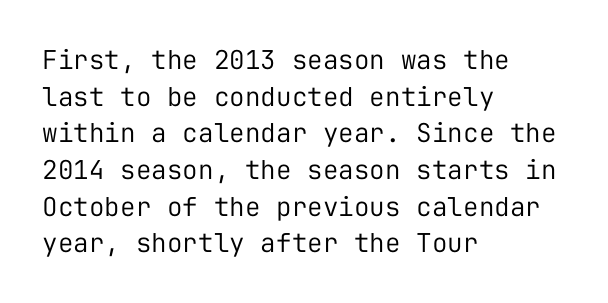
The image shows 26 px text type, upright; set left-aligned, normal line spacing (1.41x), normal letter spacing, not underlined.
